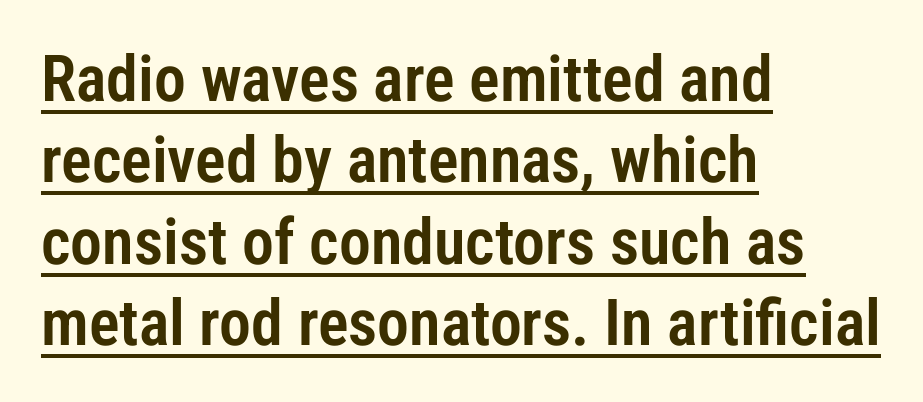
Q: Is the text italic (slanted)? A: No, it is upright.
Q: Is the typeface a serif or a sans-serif typeface? A: Sans-serif.
Q: Is the text underlined? A: Yes.
Q: How is the paragraph aligned? A: Left-aligned.
Q: Is the spacing between letters normal or unusually wide? A: Normal.
Q: Is the spacing between lines tight, normal or loose? A: Normal.
Q: Width (condensed, normal, or wide)? A: Condensed.
Q: Stroke contrast? A: Low.
Q: x-height? A: Medium.
Q: Monospaced? A: No.
